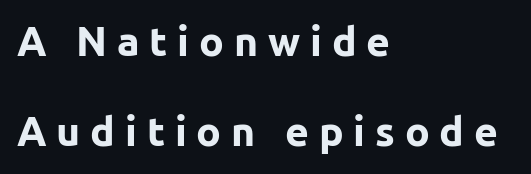
{"serif": "no", "italic": "no", "bold": "yes", "weight": "bold", "width": "normal", "stroke_contrast": "low", "x_height": "medium", "monospaced": "no", "underline": "no", "align": "left", "line_spacing": "loose", "line_spacing_ratio": 2.19, "letter_spacing": "wide", "letter_spacing_em": 0.24, "glyph_px": 41}
